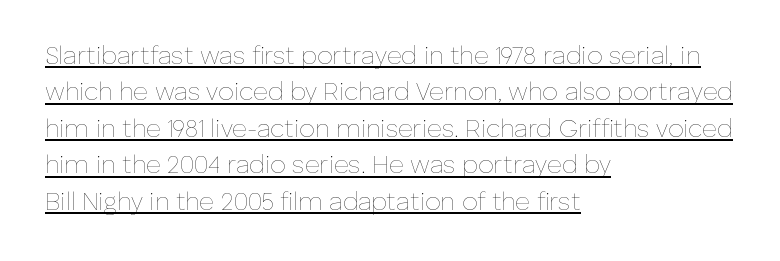
{"italic": "no", "bold": "no", "underline": "yes", "align": "left", "line_spacing": "normal", "line_spacing_ratio": 1.46, "letter_spacing": "normal", "letter_spacing_em": 0.0, "glyph_px": 25}
